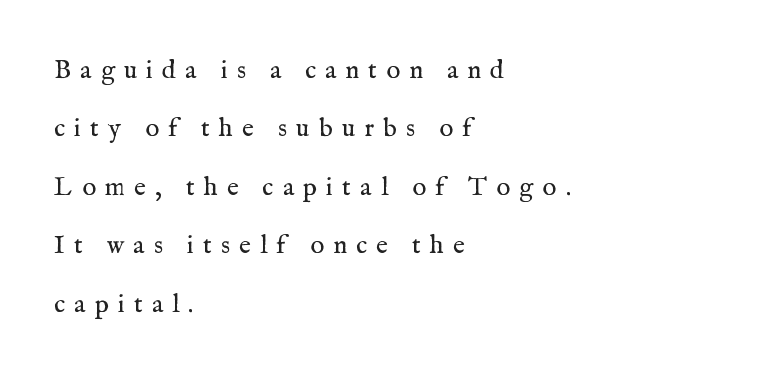
The image shows 26 px text type, upright; set left-aligned, loose line spacing (2.25x), unusually wide letter spacing (+0.35 em), not underlined.
